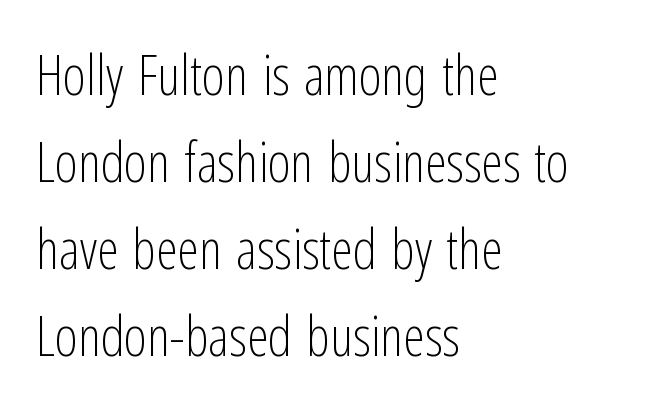
{"serif": "no", "italic": "no", "bold": "no", "weight": "light", "width": "condensed", "stroke_contrast": "low", "x_height": "medium", "monospaced": "no", "underline": "no", "align": "left", "line_spacing": "normal", "line_spacing_ratio": 1.58, "letter_spacing": "normal", "letter_spacing_em": 0.0, "glyph_px": 55}
